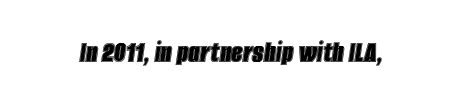
{"italic": "yes", "lean": "right", "slant_degrees": 8, "width": "condensed", "x_height": "large", "monospaced": "no", "underline": "no", "letter_spacing": "normal", "letter_spacing_em": 0.0, "glyph_px": 32}
